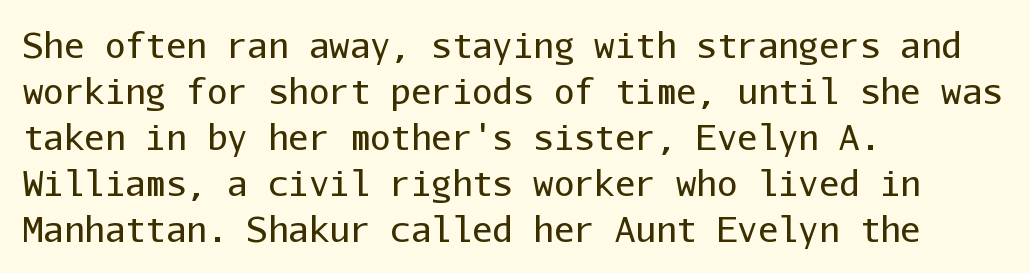
The image shows 34 px regular-weight sans-serif type, upright, monospaced; set left-aligned, normal line spacing (1.35x), normal letter spacing, not underlined; low stroke contrast and a medium x-height.
